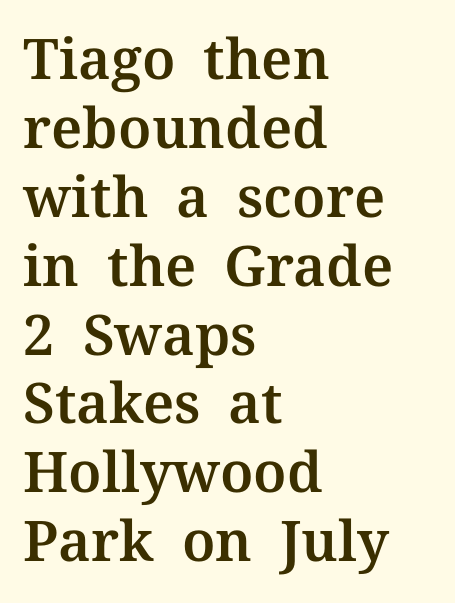
Q: Is the text italic (slanted)? A: No, it is upright.
Q: Is the typeface a serif or a sans-serif typeface? A: Serif.
Q: Is the text underlined? A: No.
Q: How is the paragraph aligned? A: Left-aligned.
Q: Is the spacing between letters normal or unusually wide? A: Normal.
Q: Width (condensed, normal, or wide)? A: Normal.
Q: Stroke contrast? A: Medium.
Q: x-height? A: Medium.
Q: Monospaced? A: No.
